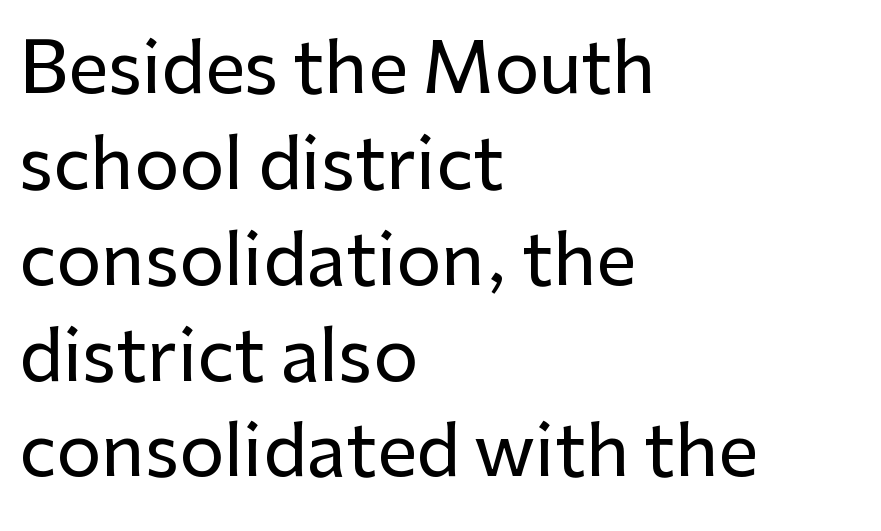
{"serif": "no", "italic": "no", "width": "normal", "stroke_contrast": "low", "x_height": "medium", "monospaced": "no", "underline": "no", "align": "left", "line_spacing": "normal", "line_spacing_ratio": 1.35, "letter_spacing": "normal", "letter_spacing_em": 0.0, "glyph_px": 71}
